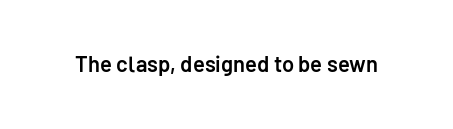
{"italic": "no", "bold": "semi", "underline": "no", "letter_spacing": "normal", "letter_spacing_em": 0.0, "glyph_px": 22}
